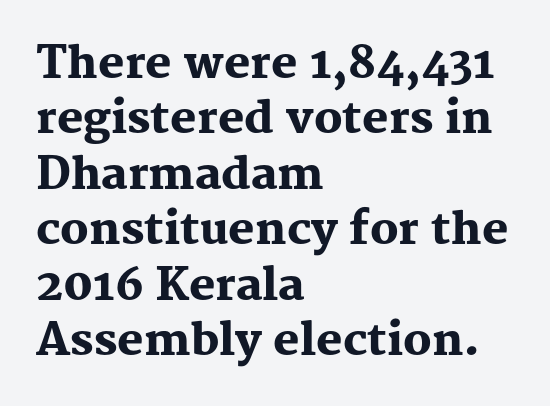
The image shows 44 px heavy serif type, upright; set left-aligned, normal line spacing (1.26x), normal letter spacing, not underlined; medium stroke contrast and a medium x-height.
